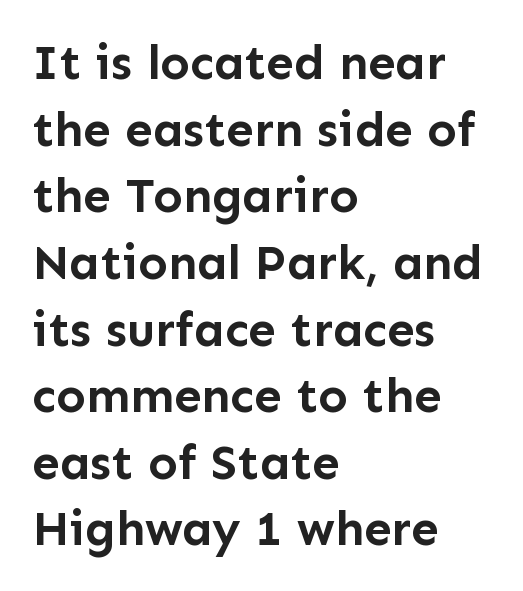
{"serif": "no", "italic": "no", "bold": "yes", "weight": "semibold", "width": "normal", "stroke_contrast": "low", "x_height": "medium", "monospaced": "no", "underline": "no", "align": "left", "line_spacing": "normal", "line_spacing_ratio": 1.36, "letter_spacing": "normal", "letter_spacing_em": 0.0, "glyph_px": 49}
